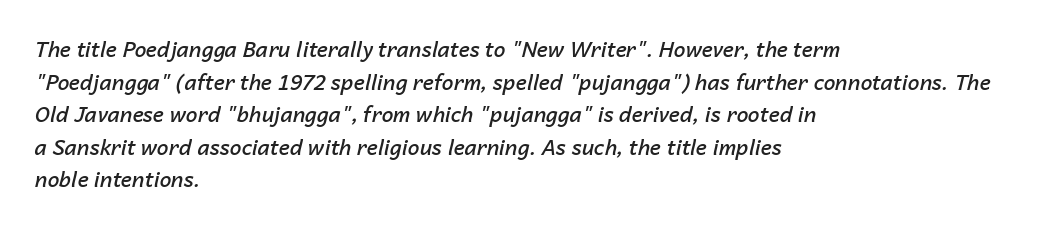
Q: Is the text bold? A: Semi-bold.
Q: Is the text italic (slanted)? A: Yes, it leans right by about 14 degrees.
Q: Is the text underlined? A: No.
Q: How is the paragraph aligned? A: Left-aligned.
Q: Is the spacing between letters normal or unusually wide? A: Normal.
Q: Is the spacing between lines tight, normal or loose? A: Normal.
